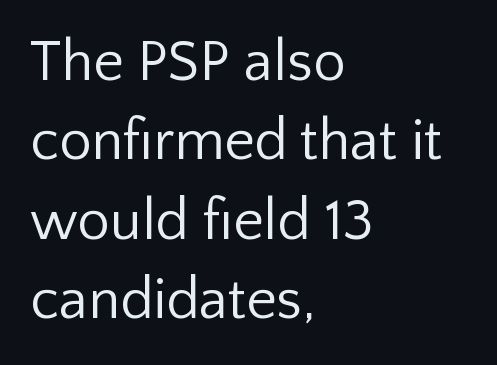
Q: Is the text bold? A: No.
Q: Is the text italic (slanted)? A: No, it is upright.
Q: Is the typeface a serif or a sans-serif typeface? A: Sans-serif.
Q: Is the text underlined? A: No.
Q: How is the paragraph aligned? A: Left-aligned.
Q: Is the spacing between letters normal or unusually wide? A: Normal.
Q: Is the spacing between lines tight, normal or loose? A: Normal.
Q: Width (condensed, normal, or wide)? A: Normal.
Q: Stroke contrast? A: Low.
Q: x-height? A: Medium.
Q: Monospaced? A: No.
